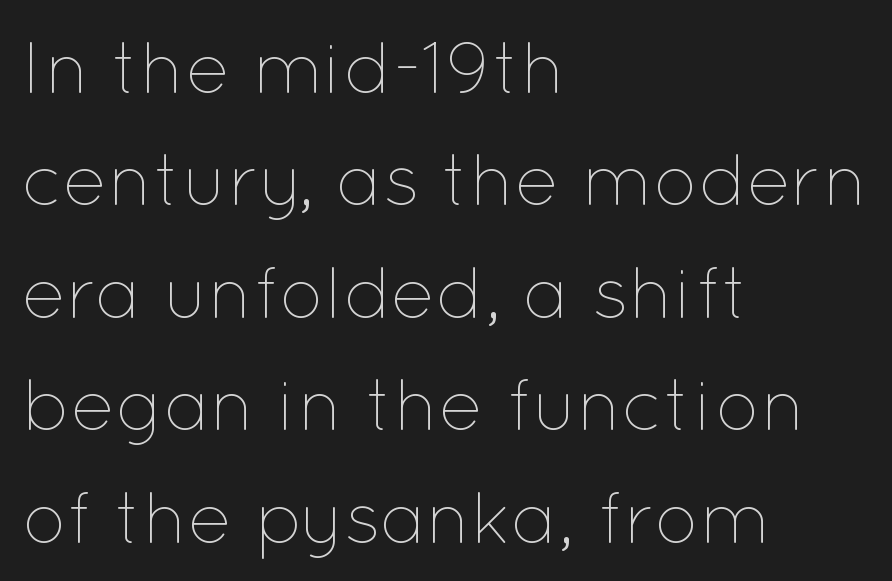
{"italic": "no", "bold": "no", "weight": "thin", "width": "normal", "stroke_contrast": "low", "x_height": "medium", "monospaced": "no", "underline": "no", "align": "left", "line_spacing": "normal", "line_spacing_ratio": 1.52, "letter_spacing": "normal", "letter_spacing_em": 0.0, "glyph_px": 74}
